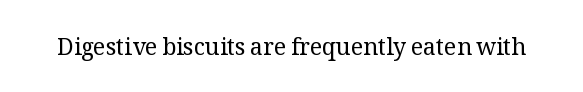
The type is set solid horizontally, with unmodified tracking. Words float on clear page, feet unadorned. A quiet, ordinary-to-light weight characterises the typeface. The type sits square on the baseline with zero lean.
